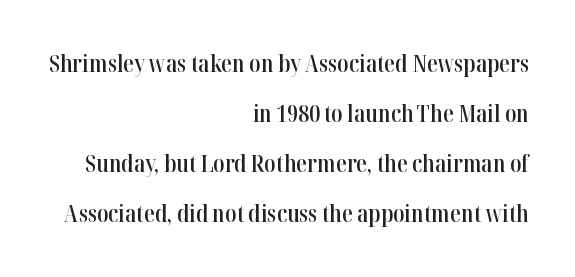
The image shows 24 px text type, upright; set right-aligned, loose line spacing (2.09x), normal letter spacing, not underlined.
